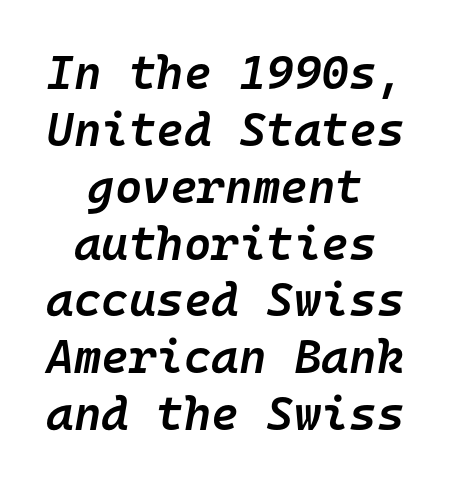
{"italic": "yes", "lean": "right", "slant_degrees": 10, "bold": "semi", "weight": "semibold", "width": "normal", "stroke_contrast": "low", "x_height": "medium", "monospaced": "yes", "underline": "no", "align": "center", "line_spacing_ratio": 1.21, "letter_spacing": "normal", "letter_spacing_em": 0.0, "glyph_px": 47}
